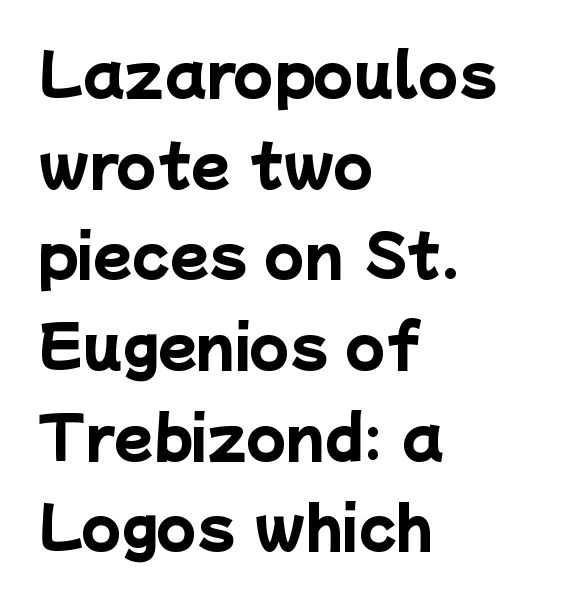
Q: Is the text bold? A: Yes.
Q: Is the typeface a serif or a sans-serif typeface? A: Sans-serif.
Q: Is the text underlined? A: No.
Q: How is the paragraph aligned? A: Left-aligned.
Q: Is the spacing between letters normal or unusually wide? A: Normal.
Q: Is the spacing between lines tight, normal or loose? A: Normal.
Q: Width (condensed, normal, or wide)? A: Normal.
Q: Stroke contrast? A: Low.
Q: x-height? A: Medium.
Q: Monospaced? A: No.
